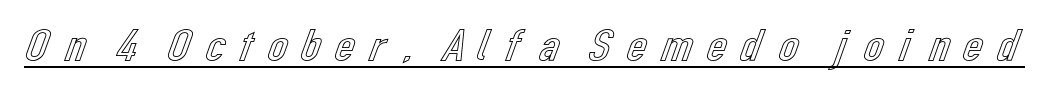
A typesetter would call this proportional, since set widths differ per character. Quick note: underline on. The letterforms stand isolated, each surrounded by extra space.
